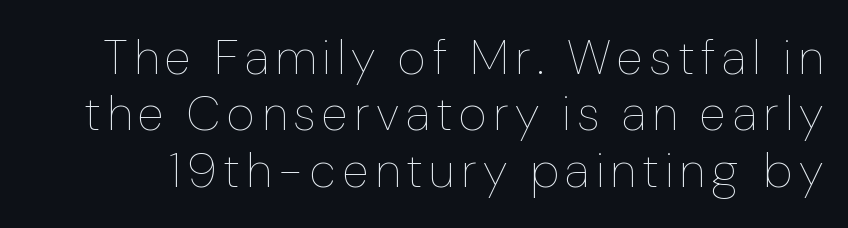
The image shows 49 px thin type, upright; set tight line spacing (1.15x), not underlined; low stroke contrast and a medium x-height.
